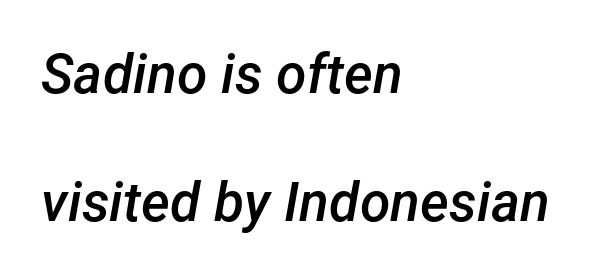
{"italic": "yes", "lean": "right", "slant_degrees": 12, "bold": "semi", "weight": "semibold", "width": "normal", "stroke_contrast": "low", "x_height": "medium", "monospaced": "no", "underline": "no", "align": "left", "line_spacing": "loose", "line_spacing_ratio": 2.32, "letter_spacing": "normal", "letter_spacing_em": 0.0, "glyph_px": 55}
